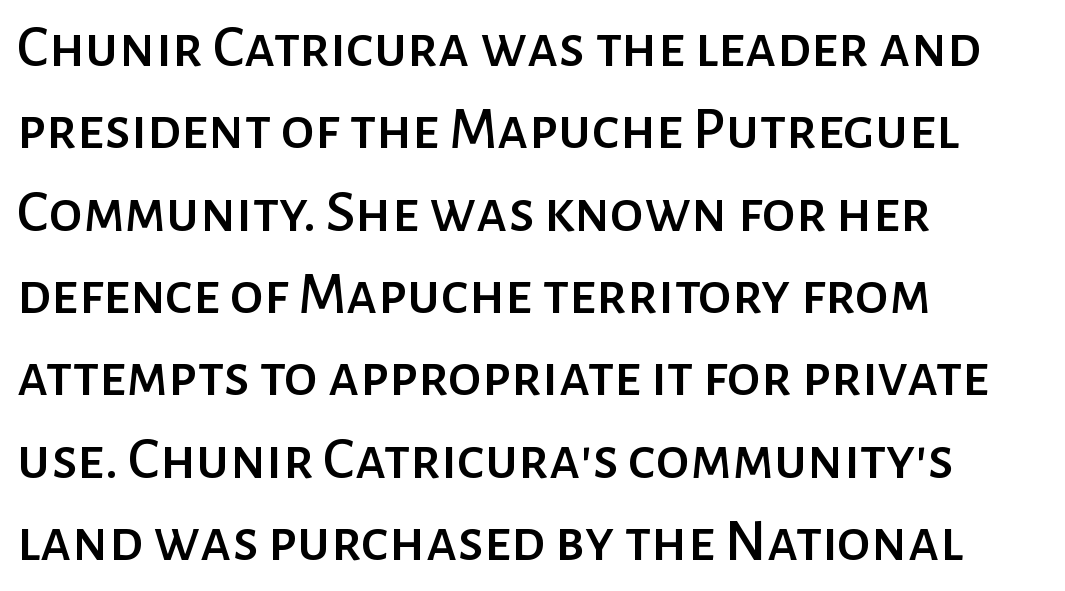
The image shows 61 px sans-serif type, upright; set left-aligned, normal line spacing (1.35x), normal letter spacing, not underlined; low stroke contrast and a medium x-height.
